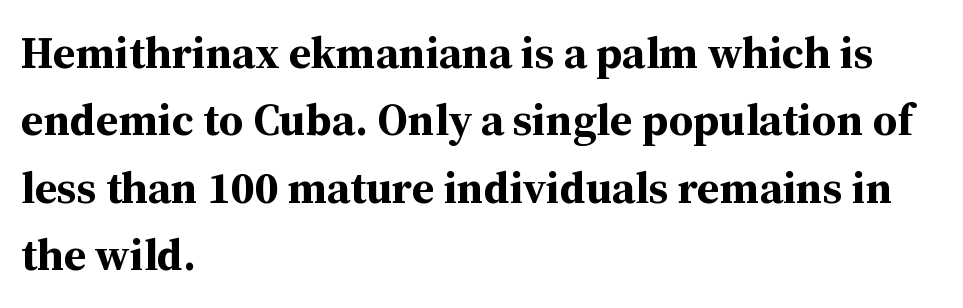
Q: Is the text bold? A: Yes.
Q: Is the text italic (slanted)? A: No, it is upright.
Q: Is the typeface a serif or a sans-serif typeface? A: Serif.
Q: Is the text underlined? A: No.
Q: How is the paragraph aligned? A: Left-aligned.
Q: Is the spacing between letters normal or unusually wide? A: Normal.
Q: Is the spacing between lines tight, normal or loose? A: Normal.
Q: Width (condensed, normal, or wide)? A: Normal.
Q: Stroke contrast? A: Medium.
Q: x-height? A: Medium.
Q: Monospaced? A: No.
